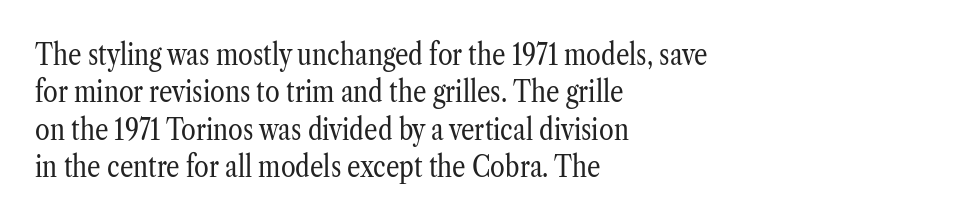
The ragged edge is on the right, which tells us the setting is flush left. Anything drawn beneath the words? Only blank space. The letters advance in unequal steps, a hallmark of proportional type. No heavy texture on the line: the type isn't bold.
